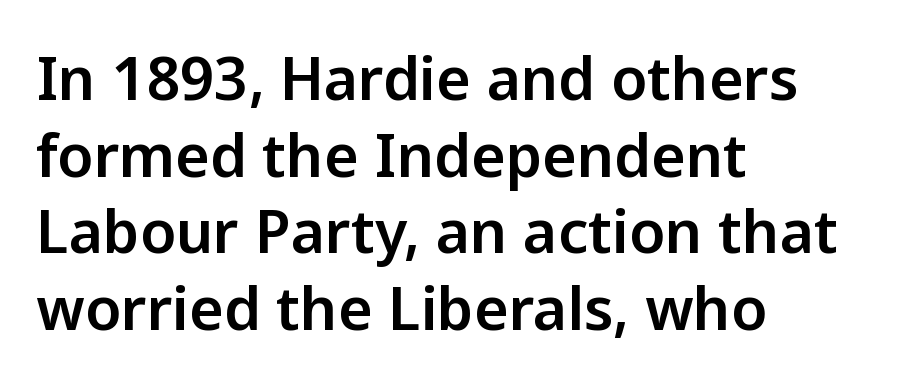
{"serif": "no", "italic": "no", "width": "normal", "stroke_contrast": "low", "x_height": "medium", "monospaced": "no", "underline": "no", "align": "left", "line_spacing": "normal", "line_spacing_ratio": 1.3, "letter_spacing": "normal", "letter_spacing_em": 0.0, "glyph_px": 59}
